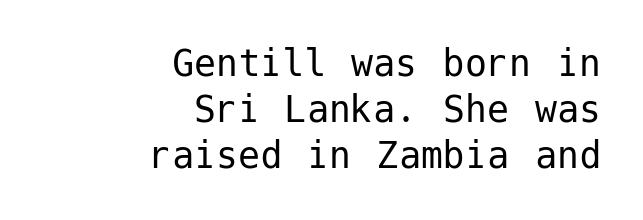
{"serif": "no", "italic": "no", "bold": "no", "weight": "regular", "width": "normal", "stroke_contrast": "low", "x_height": "medium", "underline": "no", "align": "right", "line_spacing": "tight", "line_spacing_ratio": 1.04, "letter_spacing": "normal", "letter_spacing_em": 0.0, "glyph_px": 44}
